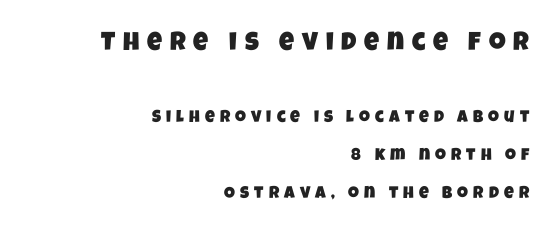
{"underline": "no", "align": "right", "line_spacing": "loose", "line_spacing_ratio": 2.23, "letter_spacing": "wide", "letter_spacing_em": 0.3, "larger_block": "first", "size_ratio": 1.53, "glyph_px": 26}
